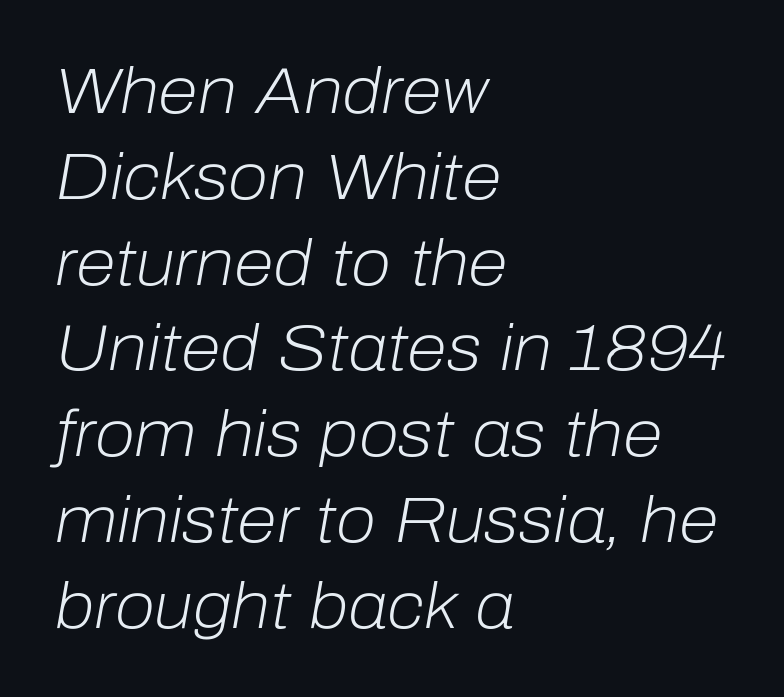
Q: Is the text bold? A: No.
Q: Is the text italic (slanted)? A: Yes, it leans right by about 10 degrees.
Q: Is the text underlined? A: No.
Q: How is the paragraph aligned? A: Left-aligned.
Q: Is the spacing between letters normal or unusually wide? A: Normal.
Q: Is the spacing between lines tight, normal or loose? A: Normal.
Q: Width (condensed, normal, or wide)? A: Normal.
Q: Stroke contrast? A: Low.
Q: x-height? A: Medium.
Q: Monospaced? A: No.
